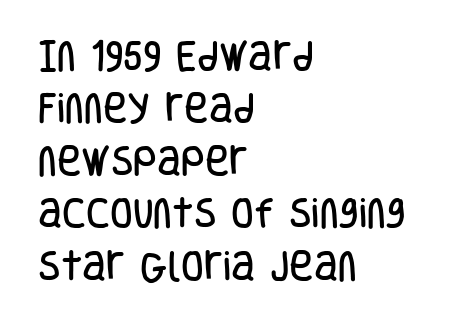
{"serif": "no", "italic": "no", "width": "condensed", "stroke_contrast": "low", "x_height": "large", "monospaced": "no", "underline": "no", "align": "left", "line_spacing": "normal", "line_spacing_ratio": 1.59, "letter_spacing": "normal", "letter_spacing_em": 0.0, "glyph_px": 33}
